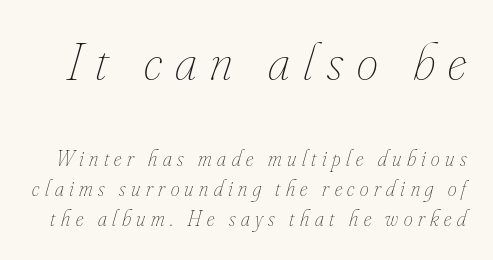
The image shows 54 px thin, condensed type, italic (leaning right); set normal line spacing (1.37x), unusually wide letter spacing (+0.25 em), not underlined; the first (top) block is 2.45x larger; low stroke contrast and a small x-height.
